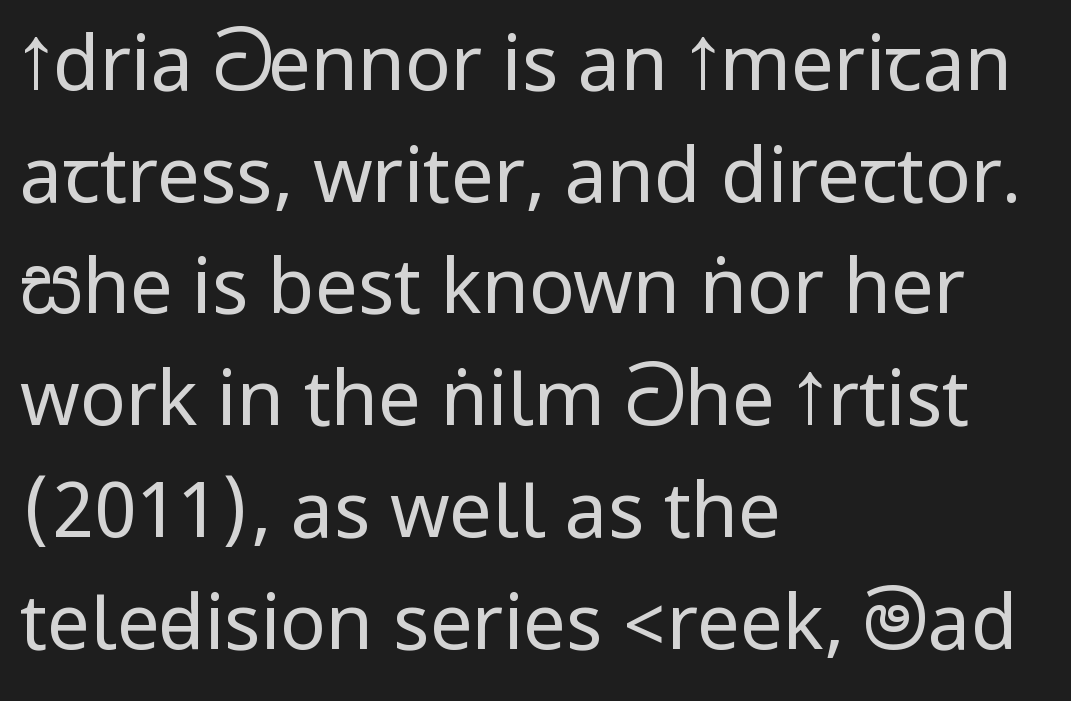
Q: Is the text bold? A: No.
Q: Is the text italic (slanted)? A: No, it is upright.
Q: Is the typeface a serif or a sans-serif typeface? A: Sans-serif.
Q: Is the text underlined? A: No.
Q: How is the paragraph aligned? A: Left-aligned.
Q: Is the spacing between letters normal or unusually wide? A: Normal.
Q: Is the spacing between lines tight, normal or loose? A: Normal.
Q: Width (condensed, normal, or wide)? A: Condensed.
Q: Stroke contrast? A: Low.
